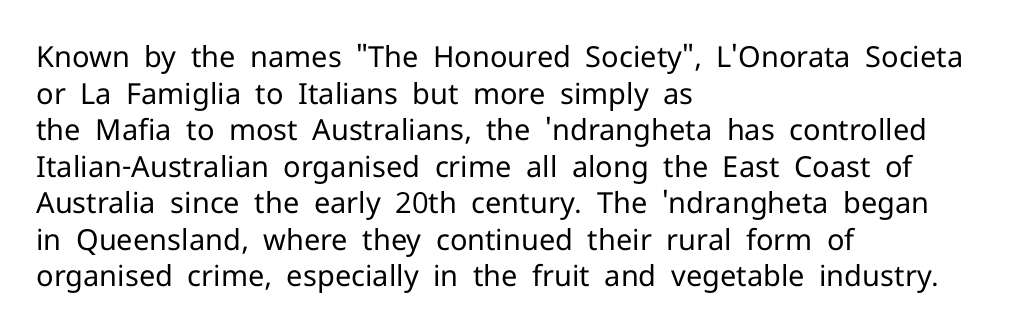
The letters advance in unequal steps, a hallmark of proportional type. The string is rendered with underlining switched off. The axis of the letterforms is exactly vertical. Honestly, the letter spacing is just normal — you wouldn't notice it. No chunkiness to these letters — they're not bold. The rendering uses a moderate line-height, typical for paragraphs.
